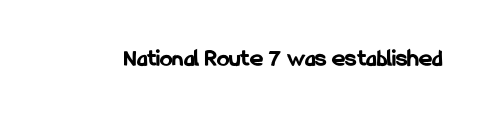
{"italic": "no", "bold": "yes", "underline": "no", "letter_spacing": "normal", "letter_spacing_em": 0.0, "glyph_px": 25}
